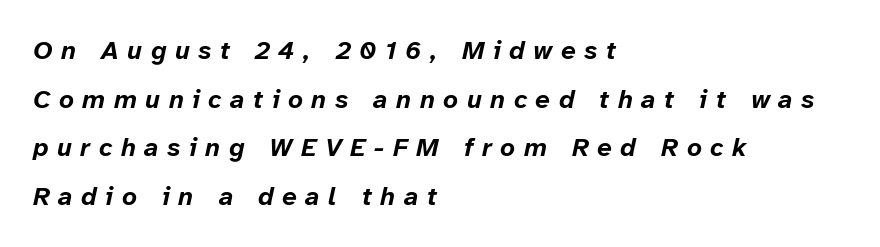
{"italic": "yes", "lean": "right", "slant_degrees": 12, "bold": "yes", "underline": "no", "align": "left", "line_spacing_ratio": 1.87, "letter_spacing": "wide", "letter_spacing_em": 0.33, "glyph_px": 26}
